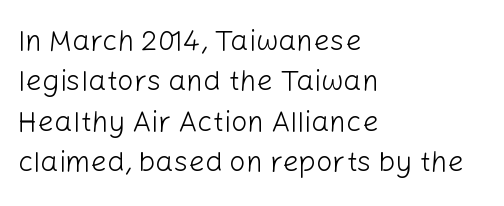
Q: Is the text bold? A: No.
Q: Is the text italic (slanted)? A: No, it is upright.
Q: Is the typeface a serif or a sans-serif typeface? A: Sans-serif.
Q: Is the text underlined? A: No.
Q: How is the paragraph aligned? A: Left-aligned.
Q: Is the spacing between letters normal or unusually wide? A: Normal.
Q: Is the spacing between lines tight, normal or loose? A: Normal.
Q: Width (condensed, normal, or wide)? A: Normal.
Q: Stroke contrast? A: Low.
Q: x-height? A: Medium.
Q: Monospaced? A: No.
